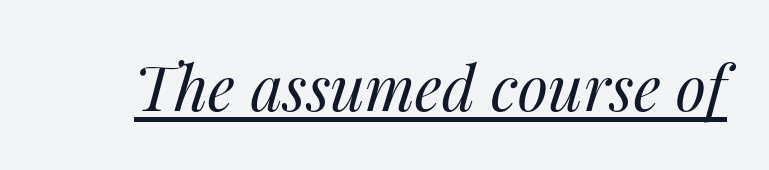
Q: Is the text bold? A: No.
Q: Is the text italic (slanted)? A: Yes, it leans right by about 14 degrees.
Q: Is the text underlined? A: Yes.
Q: Is the spacing between letters normal or unusually wide? A: Normal.
Q: Width (condensed, normal, or wide)? A: Normal.
Q: Stroke contrast? A: Medium.
Q: x-height? A: Medium.
Q: Monospaced? A: No.
